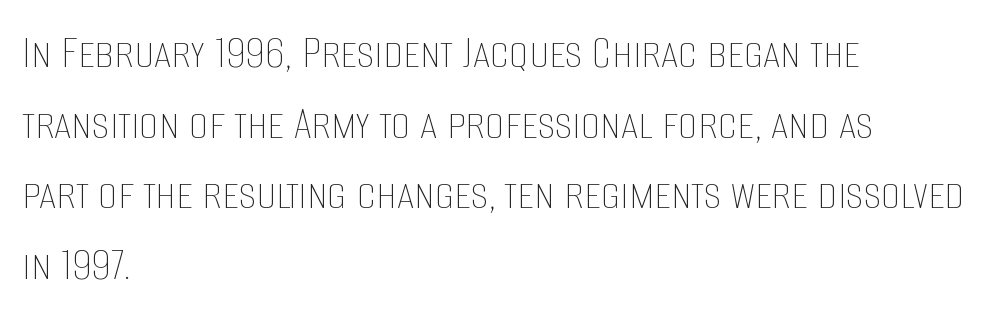
The image shows 49 px thin, condensed type, upright; set left-aligned, normal line spacing (1.44x), normal letter spacing, not underlined; low stroke contrast and a large x-height.
